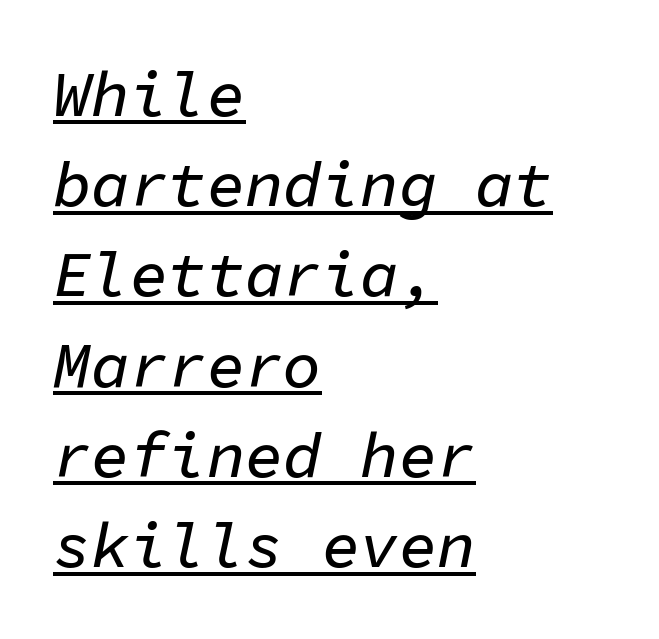
Q: Is the text italic (slanted)? A: Yes, it leans right by about 11 degrees.
Q: Is the text underlined? A: Yes.
Q: How is the paragraph aligned? A: Left-aligned.
Q: Is the spacing between letters normal or unusually wide? A: Normal.
Q: Is the spacing between lines tight, normal or loose? A: Normal.
Q: Width (condensed, normal, or wide)? A: Normal.
Q: Stroke contrast? A: Low.
Q: x-height? A: Medium.
Q: Monospaced? A: Yes.
